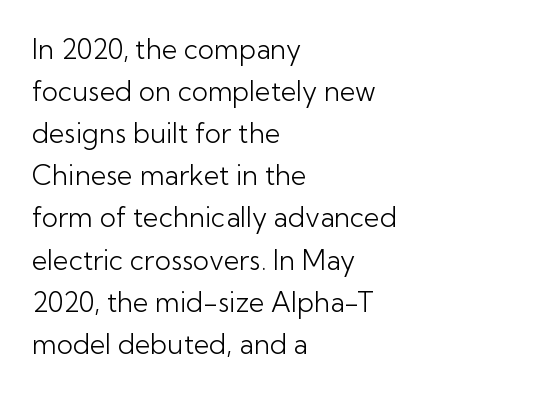
The image shows 27 px text type, upright; set left-aligned, normal line spacing (1.56x), normal letter spacing, not underlined.
